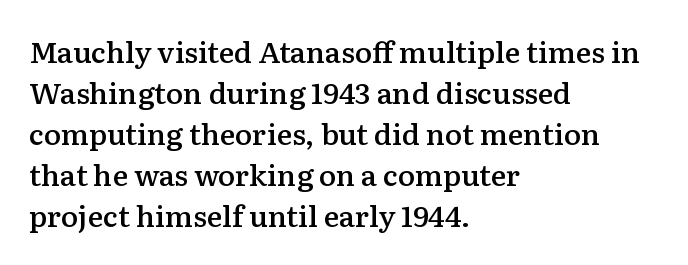
Q: Is the text bold? A: Semi-bold.
Q: Is the text italic (slanted)? A: No, it is upright.
Q: Is the typeface a serif or a sans-serif typeface? A: Serif.
Q: Is the text underlined? A: No.
Q: How is the paragraph aligned? A: Left-aligned.
Q: Is the spacing between letters normal or unusually wide? A: Normal.
Q: Is the spacing between lines tight, normal or loose? A: Normal.
Q: Width (condensed, normal, or wide)? A: Normal.
Q: Stroke contrast? A: Medium.
Q: x-height? A: Medium.
Q: Monospaced? A: No.
